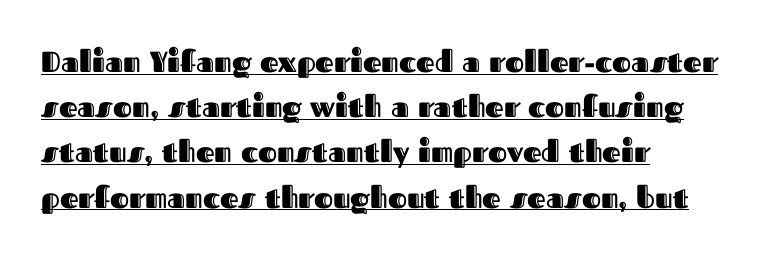
{"italic": "no", "width": "normal", "x_height": "medium", "monospaced": "no", "underline": "yes", "align": "left", "line_spacing": "normal", "line_spacing_ratio": 1.56, "letter_spacing": "normal", "letter_spacing_em": 0.0, "glyph_px": 29}
